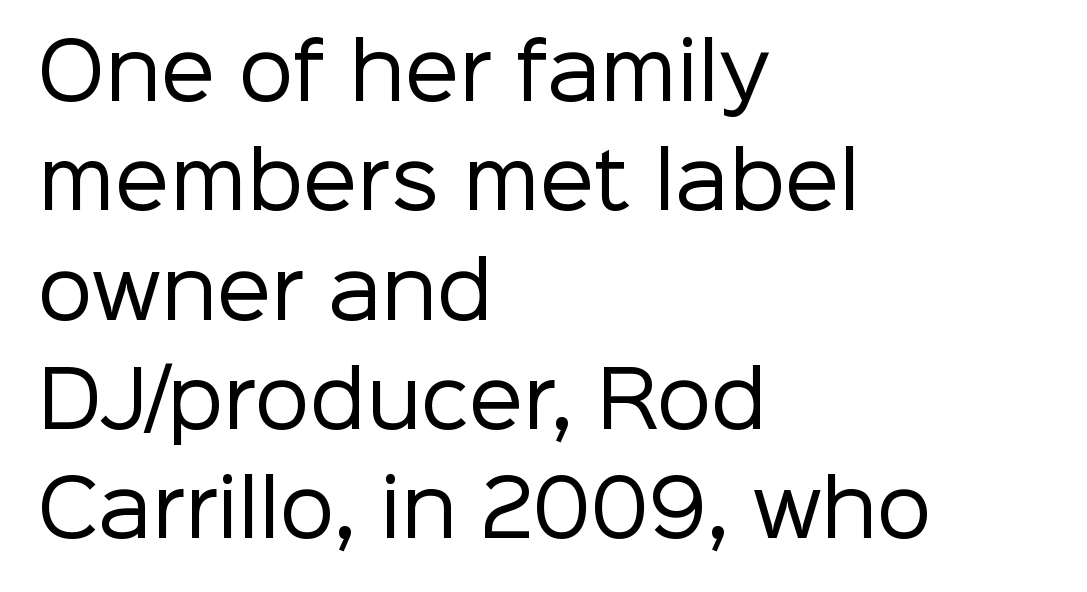
Q: Is the text bold? A: No.
Q: Is the text italic (slanted)? A: No, it is upright.
Q: Is the typeface a serif or a sans-serif typeface? A: Sans-serif.
Q: Is the text underlined? A: No.
Q: How is the paragraph aligned? A: Left-aligned.
Q: Is the spacing between letters normal or unusually wide? A: Normal.
Q: Is the spacing between lines tight, normal or loose? A: Normal.
Q: Width (condensed, normal, or wide)? A: Normal.
Q: Stroke contrast? A: Low.
Q: x-height? A: Medium.
Q: Monospaced? A: No.
